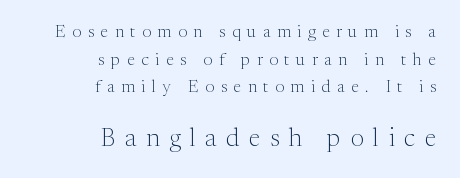
Q: Is the text bold? A: No.
Q: Is the text italic (slanted)? A: No, it is upright.
Q: Is the text underlined? A: No.
Q: How is the paragraph aligned? A: Right-aligned.
Q: Is the spacing between letters normal or unusually wide? A: Unusually wide.
Q: Is the spacing between lines tight, normal or loose? A: Normal.
Q: Which block of text is set in a larger size, the first (top) or the second (bottom)? A: The second (bottom) one.
